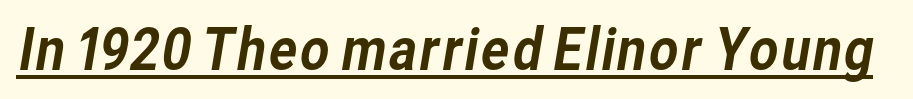
Q: Is the typeface a serif or a sans-serif typeface? A: Sans-serif.
Q: Is the text underlined? A: Yes.
Q: Is the spacing between letters normal or unusually wide? A: Normal.
Q: Width (condensed, normal, or wide)? A: Normal.
Q: Stroke contrast? A: Low.
Q: x-height? A: Medium.
Q: Monospaced? A: No.
